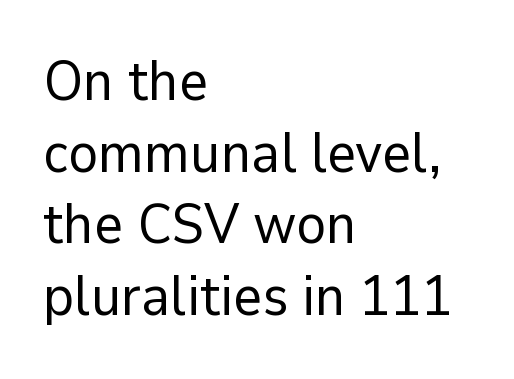
{"serif": "no", "italic": "no", "bold": "no", "weight": "regular", "width": "normal", "stroke_contrast": "low", "x_height": "medium", "monospaced": "no", "underline": "no", "align": "left", "line_spacing": "normal", "line_spacing_ratio": 1.28, "letter_spacing": "normal", "letter_spacing_em": 0.0, "glyph_px": 56}
